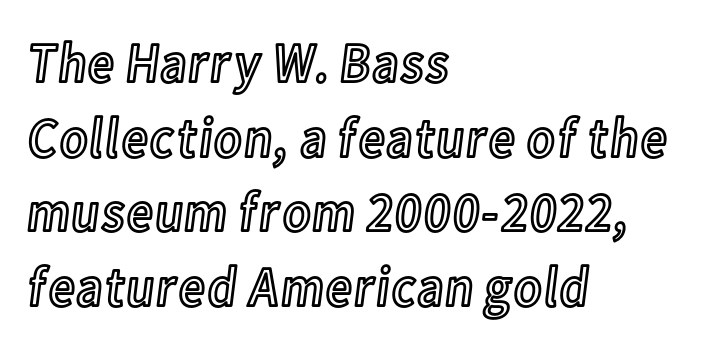
{"width": "condensed", "x_height": "medium", "monospaced": "no", "underline": "no", "align": "left", "line_spacing": "normal", "line_spacing_ratio": 1.31, "letter_spacing": "normal", "letter_spacing_em": 0.0, "glyph_px": 57}
